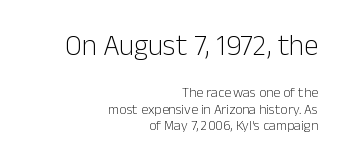
{"serif": "no", "italic": "no", "bold": "no", "weight": "light", "width": "normal", "stroke_contrast": "low", "x_height": "medium", "monospaced": "no", "underline": "no", "align": "right", "line_spacing_ratio": 1.18, "letter_spacing": "normal", "letter_spacing_em": 0.0, "larger_block": "first", "size_ratio": 2.07, "glyph_px": 29}
